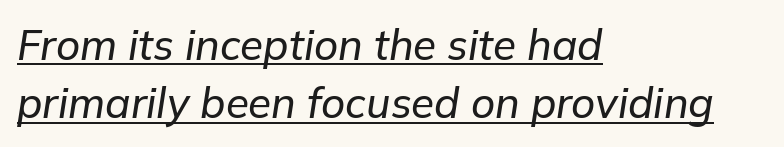
Line starts are locked; line ends wander. Looks like regular typesetting: each glyph gets only the width it needs. Tracking value appears to be zero — textbook default spacing. If you drew a line through each stem, it would be angled.
